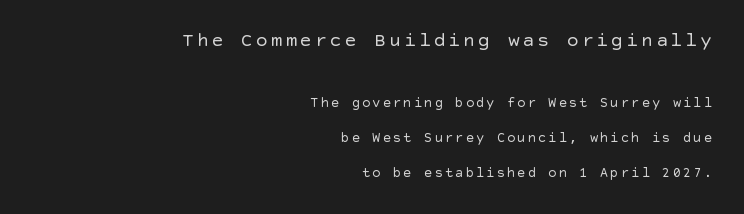
The vertical gap from one line to the next is large. Compared with a typical body face, this is equally light or lighter still. The more generous point size was reserved for the upper chunk. Quick note: not italic, upright. Compared with a flush-left layout, this one pins lines to the opposite, right side.
